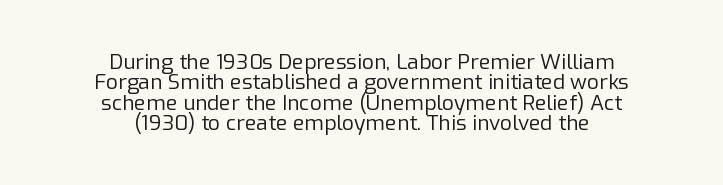
Visually the block forms a symmetrical silhouette, jagged on both flanks. Type without underlining. Is the stroke heavy? The answer is a plain regular-or-lighter. Leading is clearly below the norm, producing a dense column.
